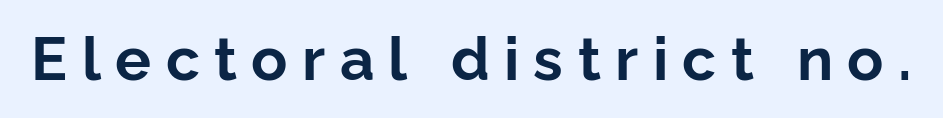
This is heavy type, rendered in bold. Each row of text sits above clean, open space. The typeface chosen for these lines omits serifs. In terms of posture, this sample is upright.
